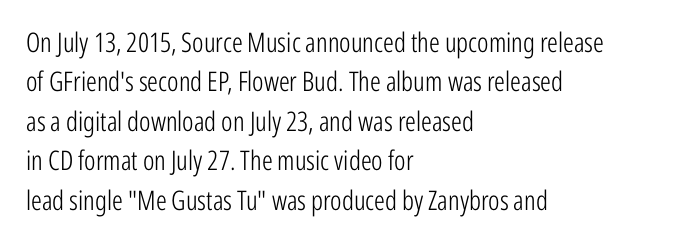
Q: Is the text bold? A: No.
Q: Is the text italic (slanted)? A: No, it is upright.
Q: Is the text underlined? A: No.
Q: How is the paragraph aligned? A: Left-aligned.
Q: Is the spacing between letters normal or unusually wide? A: Normal.
Q: Is the spacing between lines tight, normal or loose? A: Normal.
